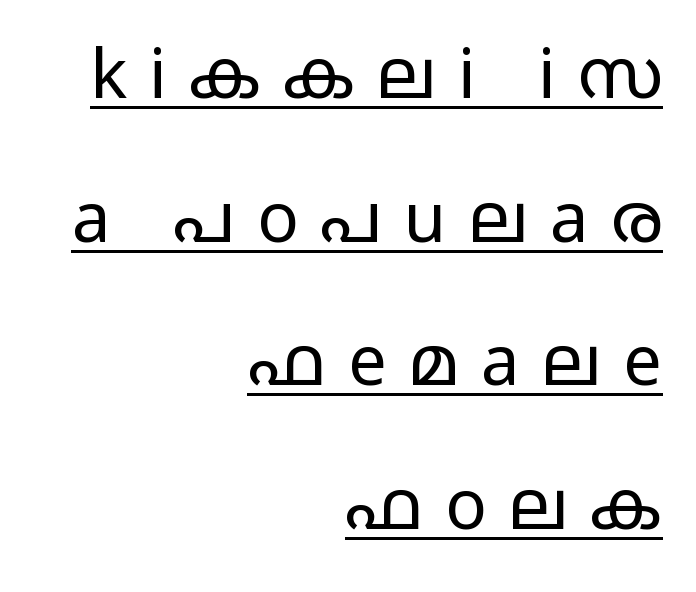
Q: Is the text bold? A: No.
Q: Is the text italic (slanted)? A: No, it is upright.
Q: Is the typeface a serif or a sans-serif typeface? A: Sans-serif.
Q: Is the text underlined? A: Yes.
Q: How is the paragraph aligned? A: Right-aligned.
Q: Is the spacing between letters normal or unusually wide? A: Unusually wide.
Q: Is the spacing between lines tight, normal or loose? A: Loose.
Q: Width (condensed, normal, or wide)? A: Wide.
Q: Stroke contrast? A: Low.
Q: x-height? A: Medium.
Q: Monospaced? A: No.
